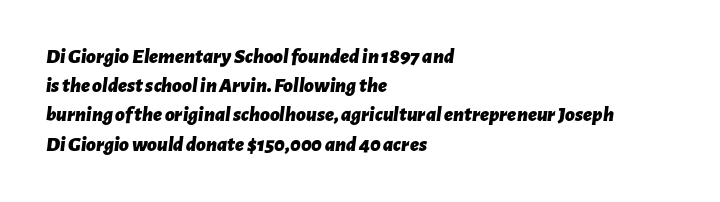
The face used here has the dense, thick strokes of a bold. When letters slant like this, we call the style italic. Does the leading feel generous? No, just average. Default kerning and tracking; the words read as compact shapes. Bare-footed words on every line.
